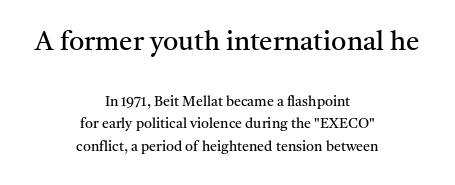
The letters sit at their default tracking, neither squeezed nor spread. Successive baselines arrive at the customary interval. Check the space under the baseline: it is left empty. The font is comparable to plain body text, perhaps lighter.
